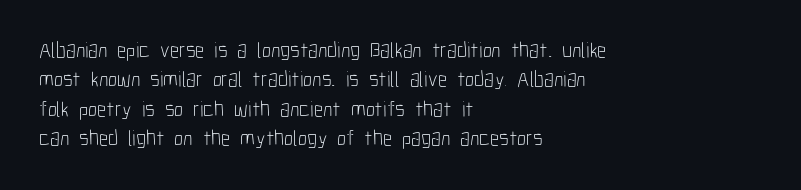
Bare-footed words on every line. Every stem runs plumb, perpendicular to the baseline. The typesetting does not lean heavy: it is not bold. Tracking value appears to be zero — textbook default spacing. The vertical gap from one line to the next is medium.
